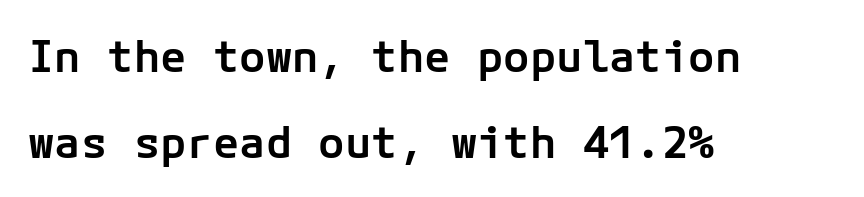
Leftover space on each line is placed entirely after the last word. Bare-footed words on every line. Each letter's strokes conclude bluntly, with no projecting serifs. Does extra space separate the letters? No, they use regular spacing.
